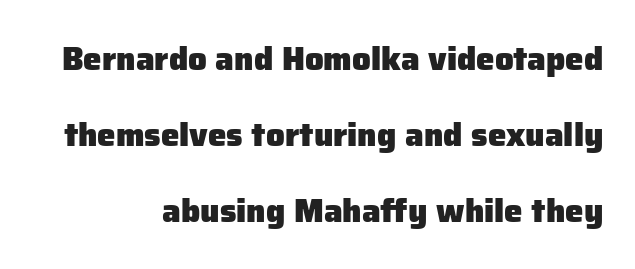
{"serif": "no", "italic": "no", "bold": "yes", "weight": "heavy", "width": "normal", "stroke_contrast": "low", "x_height": "medium", "monospaced": "no", "underline": "no", "align": "right", "line_spacing": "loose", "line_spacing_ratio": 2.3, "letter_spacing": "normal", "letter_spacing_em": 0.0, "glyph_px": 33}
